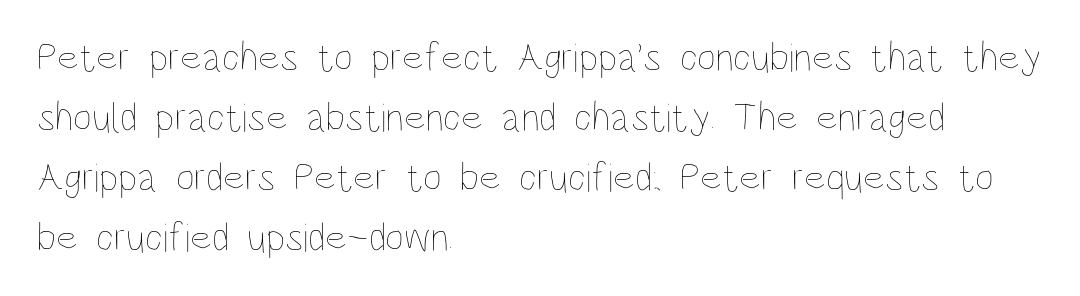
The image shows 41 px thin, condensed type, upright; set left-aligned, normal line spacing (1.46x), normal letter spacing, not underlined; low stroke contrast and a large x-height.
